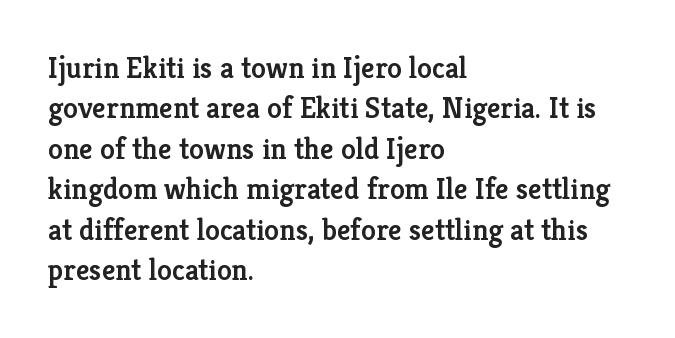
The image shows 30 px semibold serif type, upright; set left-aligned, normal line spacing (1.35x), normal letter spacing, not underlined; low stroke contrast and a medium x-height.
